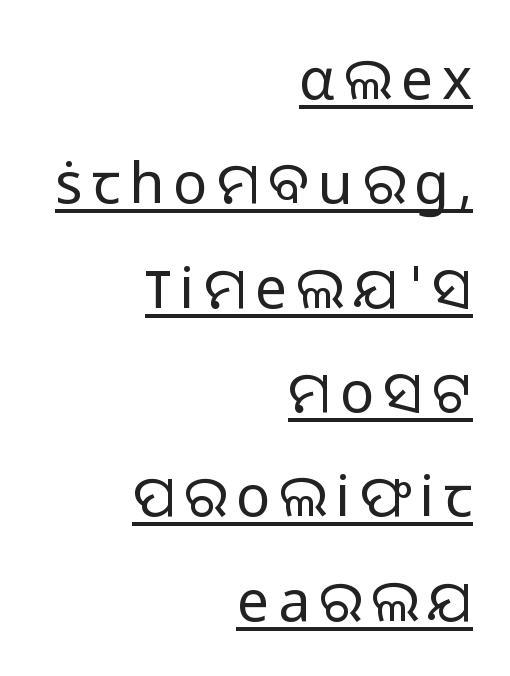
No heavy texture on the line: the type isn't bold. Think of a printed novel: that variable character pitch is what you see here. A student would call this right alignment; a typographer would say flush right, rag left. A typesetter would label this face a sans.
